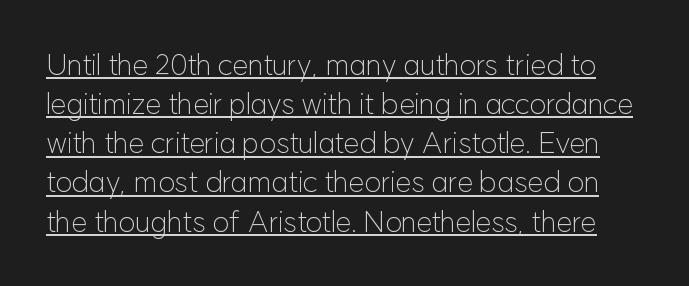
Q: Is the text bold? A: No.
Q: Is the text italic (slanted)? A: No, it is upright.
Q: Is the typeface a serif or a sans-serif typeface? A: Sans-serif.
Q: Is the text underlined? A: Yes.
Q: Is the spacing between letters normal or unusually wide? A: Normal.
Q: Is the spacing between lines tight, normal or loose? A: Normal.
Q: Width (condensed, normal, or wide)? A: Normal.
Q: Stroke contrast? A: Low.
Q: x-height? A: Medium.
Q: Monospaced? A: No.
